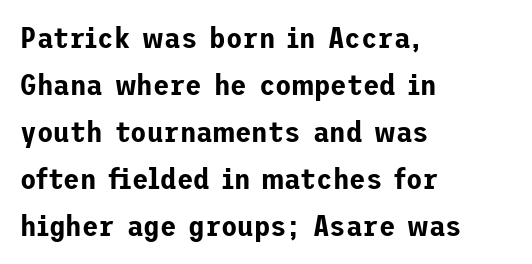
Line beginnings align vertically; line endings do not. This block has exactly the height ordinary leading produces. Does the type have serifs? No, each stem ends abruptly. This sample uses an upright cut, with every glyph sitting square on the baseline. Rule under the text: the space is simply empty.
